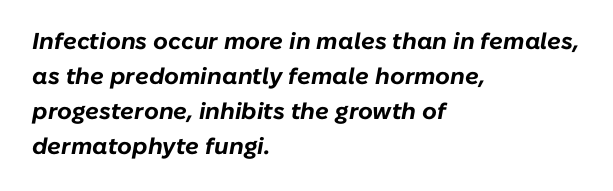
The image shows 23 px bold type, italic (leaning right); set left-aligned, normal line spacing (1.52x), normal letter spacing, not underlined.
